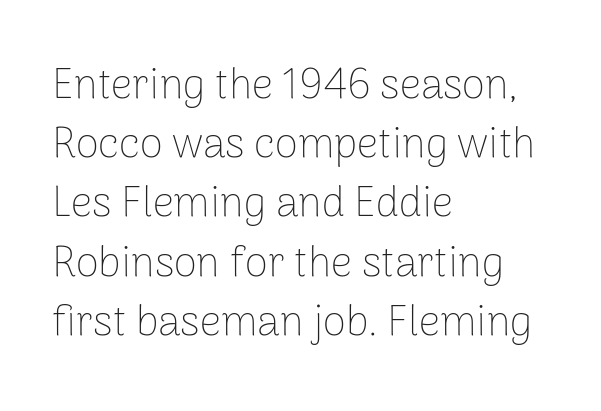
Note the varied advance widths — an 'i' is clearly narrower than an 'm'. Posture: vertical. Type style note: lacks serifs. The foot of each line stays bare and open. The letters sit at their default tracking, neither squeezed nor spread. One glance says typical: line gaps are just what's usual.
